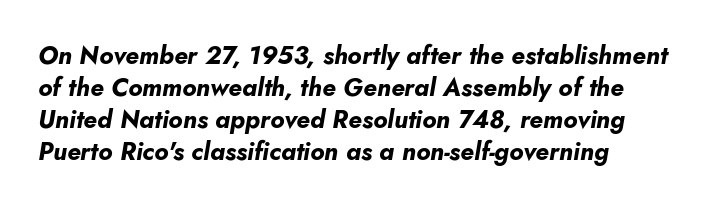
The image shows 25 px bold type, italic (leaning right); set normal line spacing (1.28x), normal letter spacing, not underlined.
